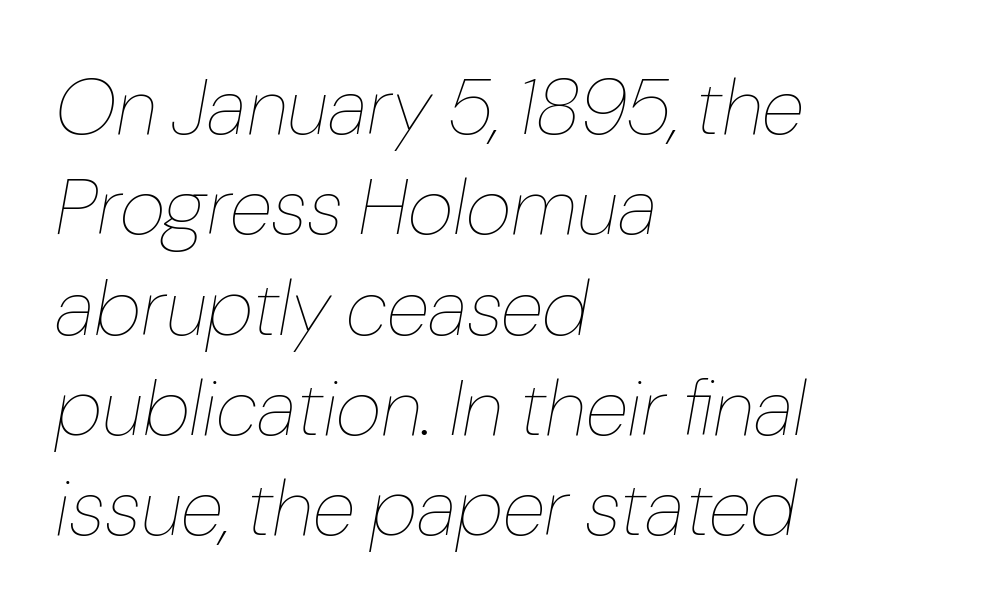
Q: Is the text bold? A: No.
Q: Is the text italic (slanted)? A: Yes, it leans right by about 10 degrees.
Q: Is the text underlined? A: No.
Q: How is the paragraph aligned? A: Left-aligned.
Q: Is the spacing between letters normal or unusually wide? A: Normal.
Q: Is the spacing between lines tight, normal or loose? A: Normal.
Q: Width (condensed, normal, or wide)? A: Normal.
Q: Stroke contrast? A: Low.
Q: x-height? A: Medium.
Q: Monospaced? A: No.
